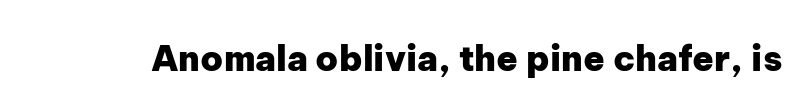
{"serif": "no", "italic": "no", "bold": "yes", "weight": "heavy", "width": "normal", "stroke_contrast": "low", "x_height": "medium", "monospaced": "no", "underline": "no", "letter_spacing": "normal", "letter_spacing_em": 0.0, "glyph_px": 35}
